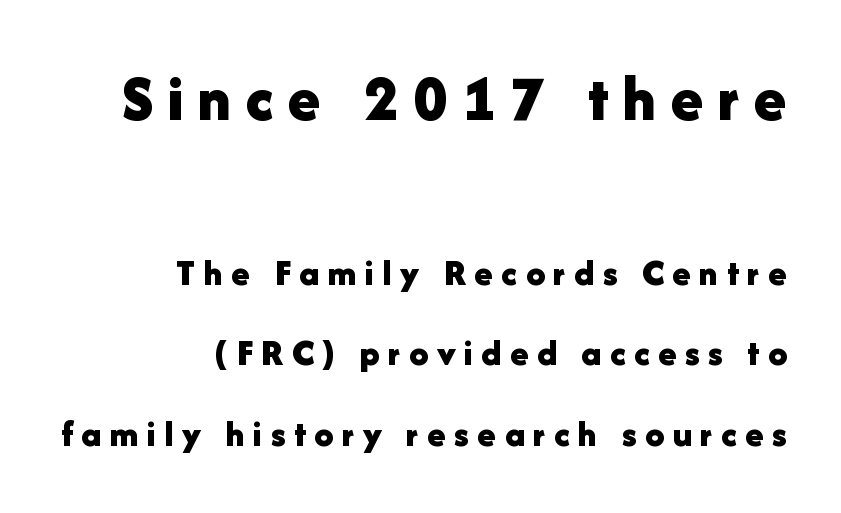
Q: Is the text bold? A: Yes.
Q: Is the text italic (slanted)? A: No, it is upright.
Q: Is the typeface a serif or a sans-serif typeface? A: Sans-serif.
Q: Is the text underlined? A: No.
Q: How is the paragraph aligned? A: Right-aligned.
Q: Is the spacing between letters normal or unusually wide? A: Unusually wide.
Q: Is the spacing between lines tight, normal or loose? A: Loose.
Q: Which block of text is set in a larger size, the first (top) or the second (bottom)? A: The first (top) one.
Q: Width (condensed, normal, or wide)? A: Normal.
Q: Stroke contrast? A: Low.
Q: x-height? A: Medium.
Q: Monospaced? A: No.
